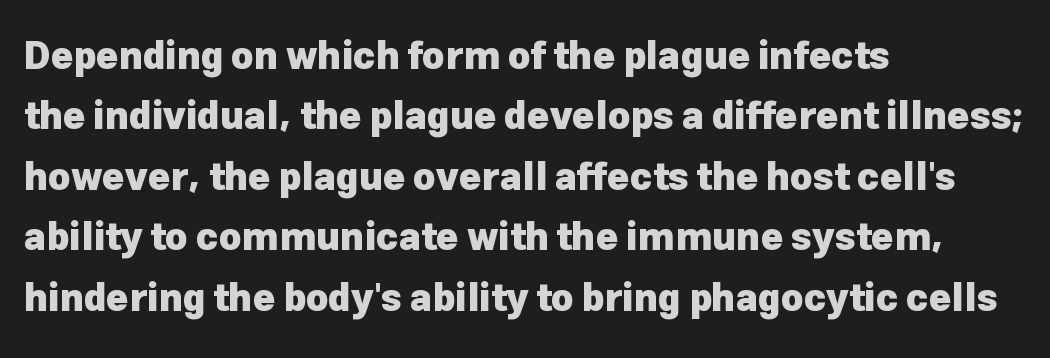
The image shows 38 px heavy sans-serif type, upright; set left-aligned, normal line spacing (1.59x), normal letter spacing, not underlined; low stroke contrast and a medium x-height.
